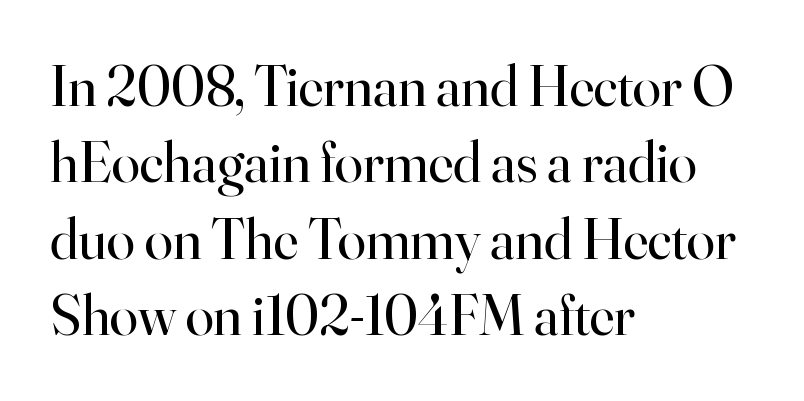
Yep, those are serifs on the letters. Ascenders rise straight up at ninety degrees. Glyph-to-glyph distance matches everyday printed text. This rendering features lettering with no underline. In CSS terms this would be text-align: left. What's the leading like? Ordinary, nothing unusual.
